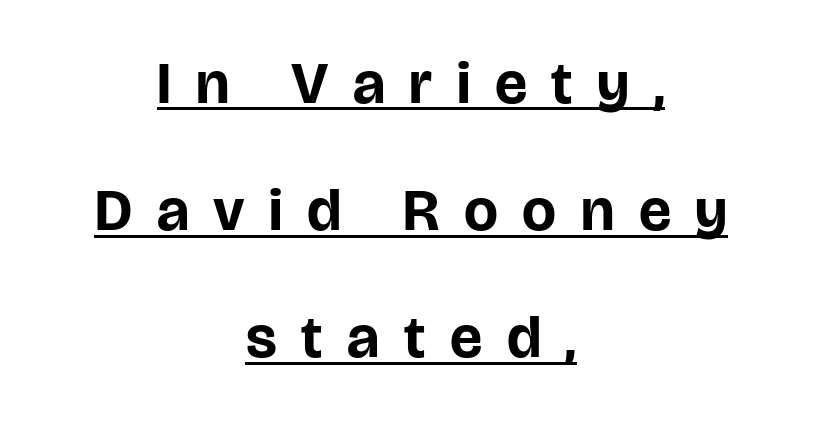
The image shows 60 px bold sans-serif type, upright; set centered, loose line spacing (2.12x), unusually wide letter spacing (+0.41 em), underlined; low stroke contrast and a large x-height.
